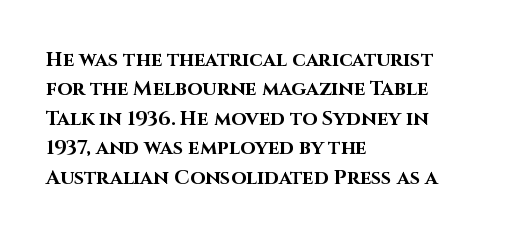
Q: Is the text bold? A: Yes.
Q: Is the text italic (slanted)? A: No, it is upright.
Q: Is the text underlined? A: No.
Q: How is the paragraph aligned? A: Left-aligned.
Q: Is the spacing between letters normal or unusually wide? A: Normal.
Q: Is the spacing between lines tight, normal or loose? A: Normal.
